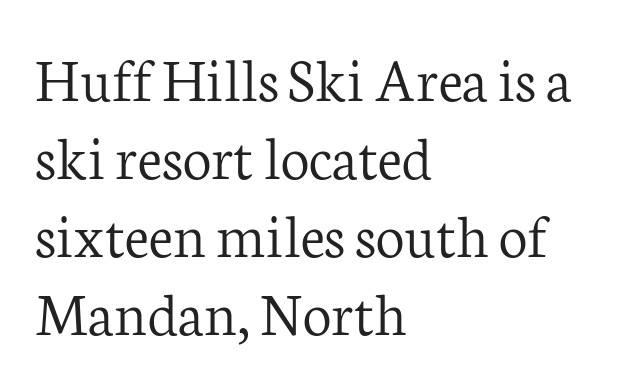
{"serif": "yes", "italic": "no", "bold": "no", "weight": "light", "width": "normal", "stroke_contrast": "low", "x_height": "medium", "monospaced": "no", "underline": "no", "align": "left", "line_spacing_ratio": 1.22, "letter_spacing": "normal", "letter_spacing_em": 0.0, "glyph_px": 64}
